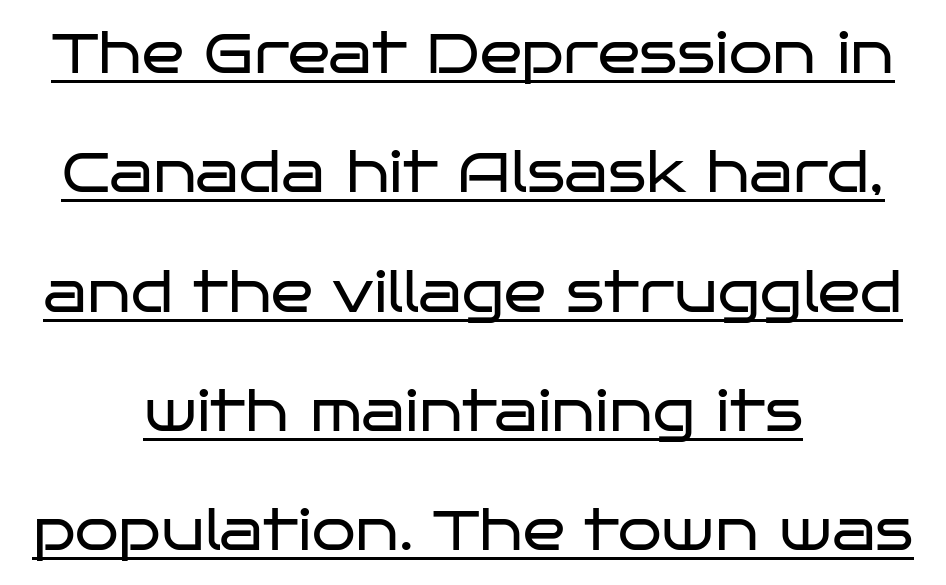
Look at the tracking — it's just the regular setting, nothing added. Stem width sits at or under what a default text font uses. What's the leading like? Stretched, with rows far apart. Honestly, the underline is the first thing you notice here. Type style note: lacks serifs.
